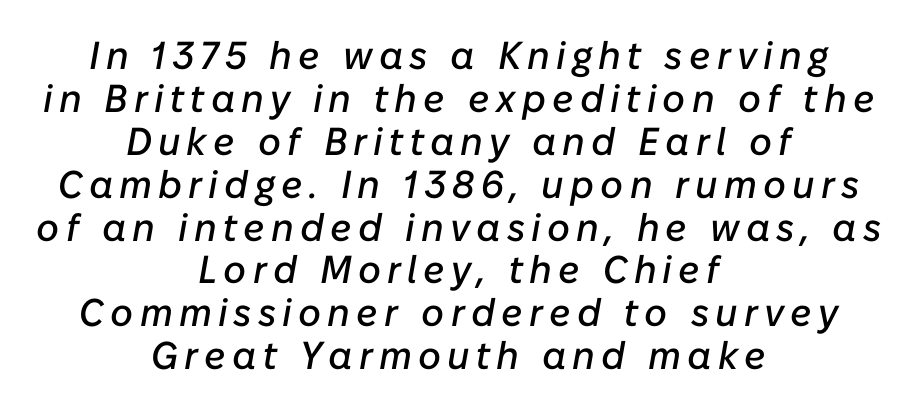
Which margin do the lines hug? Neither — every line sits in the middle. Horizontal bands of white between lines are thin slivers. Characters are canted at an angle relative to the baseline's perpendicular. Only glyphs here, with clear space below each row. The letters advance in unequal steps, a hallmark of proportional type.
